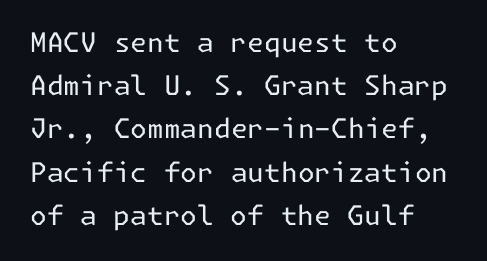
Posture: straight, roman, zero tilt. Notice how descenders clear the ascenders below comfortably — that's standard leading. Visually the block forms a straight wall on the left and a jagged coastline on the right. Descenders hang freely into open space. The type is set solid horizontally, with unmodified tracking. Heft: none added — not bold.
